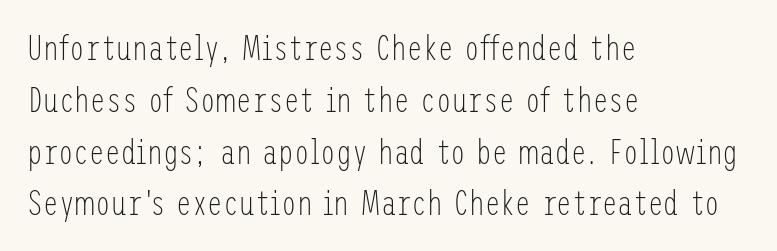
Q: Is the text bold? A: No.
Q: Is the text italic (slanted)? A: No, it is upright.
Q: Is the typeface a serif or a sans-serif typeface? A: Sans-serif.
Q: Is the text underlined? A: No.
Q: How is the paragraph aligned? A: Left-aligned.
Q: Is the spacing between letters normal or unusually wide? A: Normal.
Q: Is the spacing between lines tight, normal or loose? A: Normal.
Q: Width (condensed, normal, or wide)? A: Condensed.
Q: Stroke contrast? A: Low.
Q: x-height? A: Medium.
